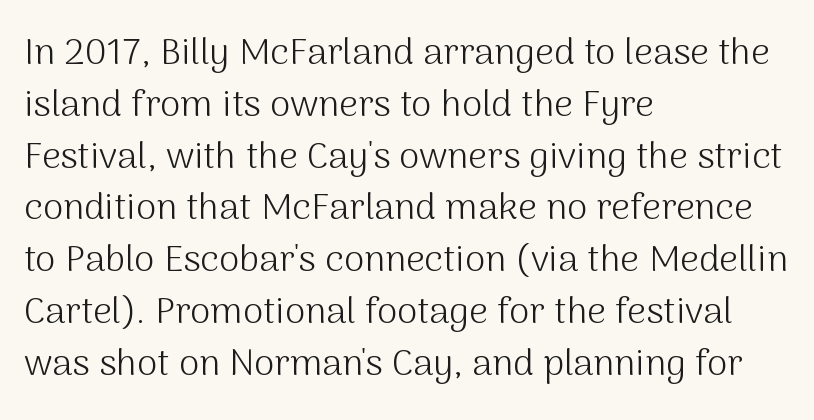
No extra tracking has been applied to these lines. Is this a sans? Yes — the strokes have no serifs. Proportional: the letters do not fall into vertical columns. Posture: vertical. The space between consecutive lines is moderate. Plain, unruled lines of type.
